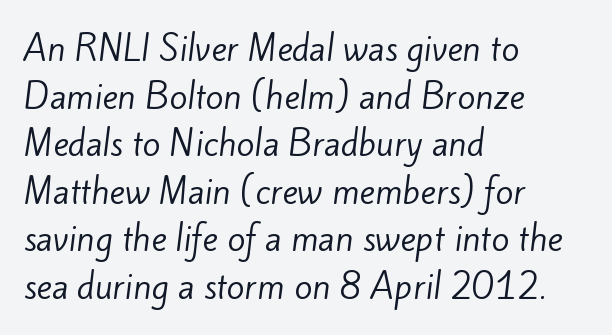
{"serif": "no", "bold": "no", "weight": "regular", "width": "normal", "stroke_contrast": "low", "x_height": "small", "monospaced": "no", "underline": "no", "align": "left", "line_spacing": "normal", "line_spacing_ratio": 1.44, "letter_spacing": "normal", "letter_spacing_em": 0.0, "glyph_px": 33}
